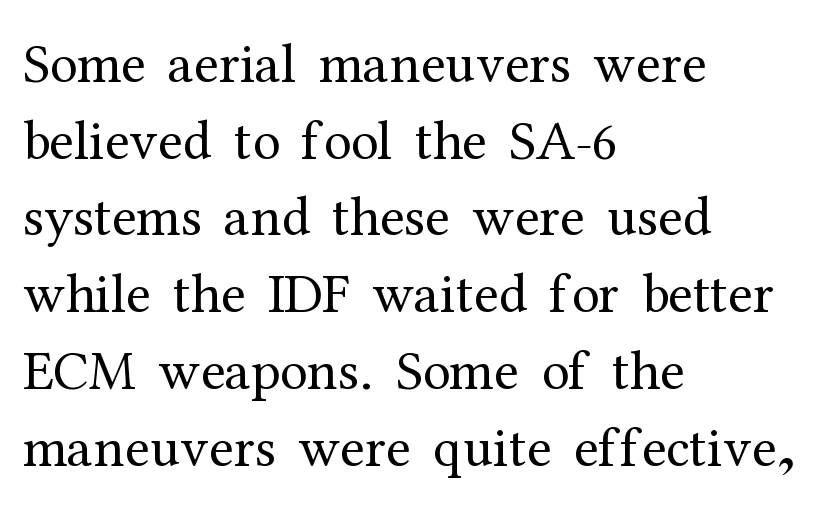
Serifs: yes, visible at the terminals of the letterforms. The font is comparable to plain body text, perhaps lighter. The compositor pushed each line to the left boundary. The lettering holds an erect, upright posture throughout. Letters rest on an invisible, unmarked baseline. Inter-character spacing is left at the font's built-in metrics.
